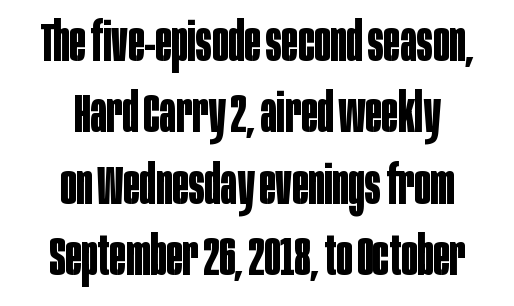
Q: Is the text bold? A: Yes.
Q: Is the text italic (slanted)? A: No, it is upright.
Q: Is the typeface a serif or a sans-serif typeface? A: Sans-serif.
Q: Is the text underlined? A: No.
Q: How is the paragraph aligned? A: Centered.
Q: Is the spacing between letters normal or unusually wide? A: Normal.
Q: Is the spacing between lines tight, normal or loose? A: Normal.
Q: Width (condensed, normal, or wide)? A: Condensed.
Q: Stroke contrast? A: Low.
Q: x-height? A: Large.
Q: Monospaced? A: No.
